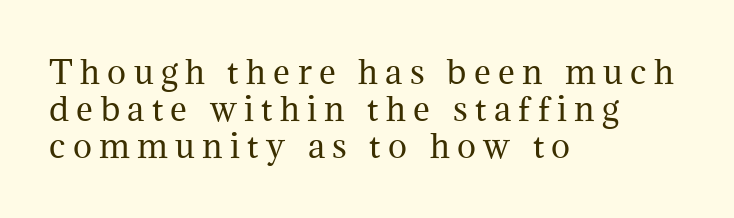
The image shows 32 px regular-weight serif type, upright; set left-aligned, line spacing 1.16x, unusually wide letter spacing (+0.23 em), not underlined; medium stroke contrast and a medium x-height.
